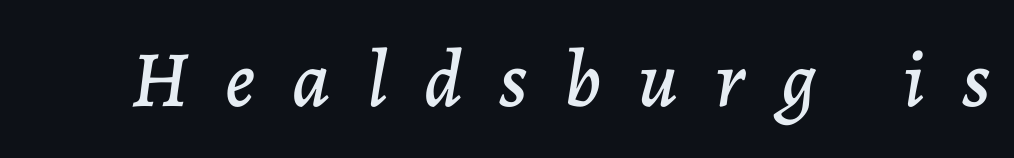
Q: Is the text italic (slanted)? A: Yes, it leans right by about 7 degrees.
Q: Is the text underlined? A: No.
Q: Is the spacing between letters normal or unusually wide? A: Unusually wide.
Q: Width (condensed, normal, or wide)? A: Normal.
Q: Stroke contrast? A: Low.
Q: x-height? A: Medium.
Q: Monospaced? A: No.
